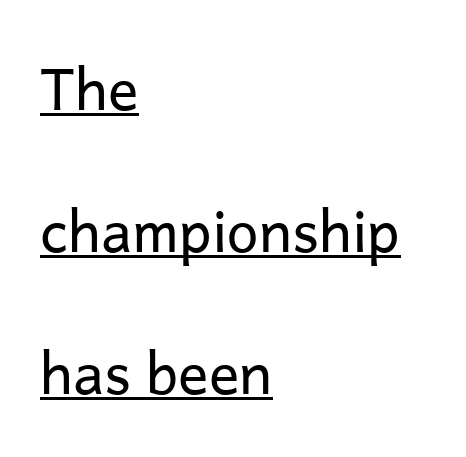
The image shows 57 px regular-weight sans-serif type, upright; set left-aligned, loose line spacing (2.49x), normal letter spacing, underlined; low stroke contrast and a medium x-height.
